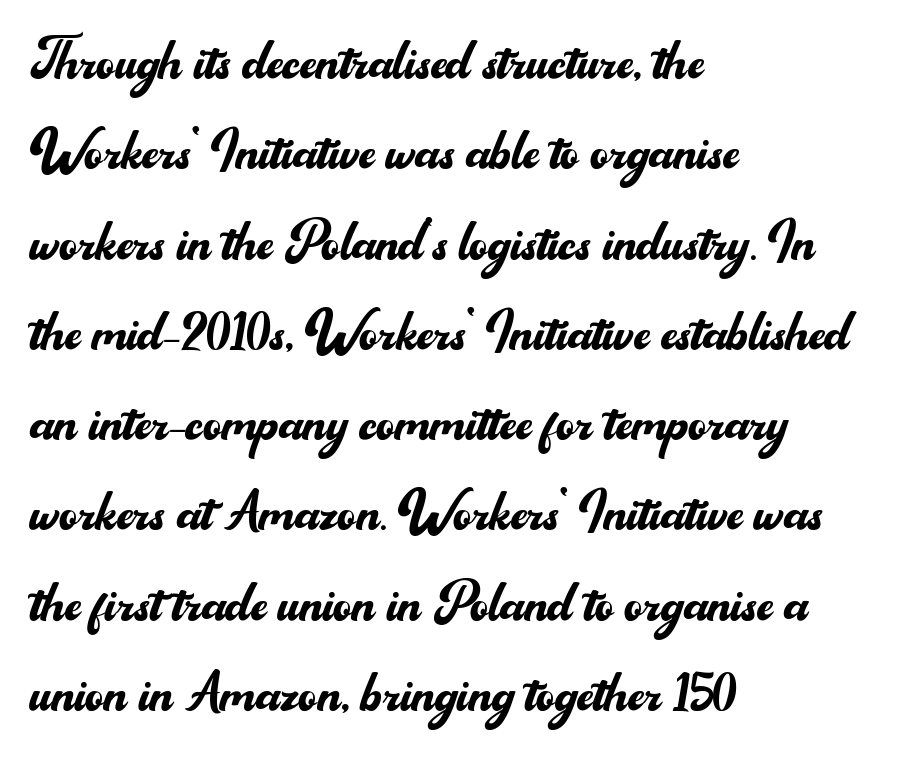
{"serif": "no", "bold": "no", "weight": "regular", "width": "normal", "stroke_contrast": "medium", "x_height": "small", "monospaced": "no", "underline": "no", "align": "left", "line_spacing": "normal", "line_spacing_ratio": 1.29, "letter_spacing": "normal", "letter_spacing_em": 0.0, "glyph_px": 70}
